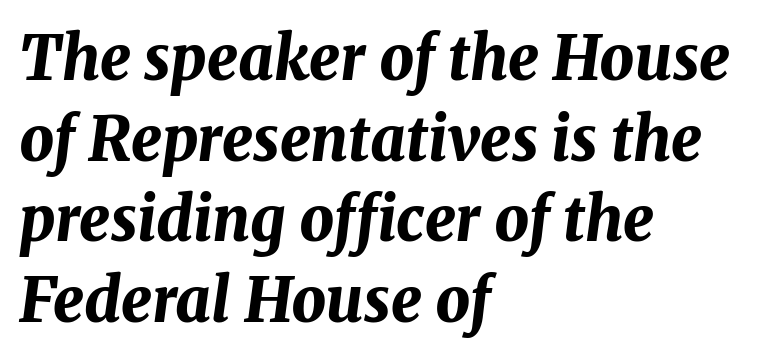
The image shows 61 px bold type, italic (leaning right); set left-aligned, normal line spacing (1.32x), normal letter spacing, not underlined; medium stroke contrast and a medium x-height.
